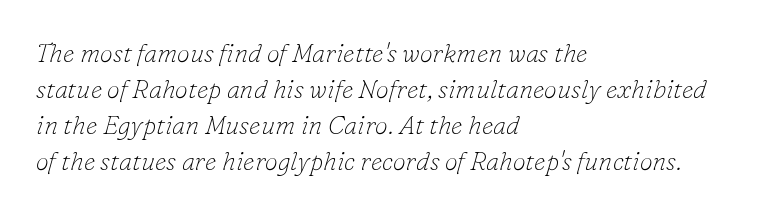
{"italic": "yes", "lean": "right", "slant_degrees": 16, "bold": "no", "underline": "no", "align": "left", "line_spacing": "normal", "line_spacing_ratio": 1.38, "letter_spacing": "normal", "letter_spacing_em": 0.0, "glyph_px": 26}
